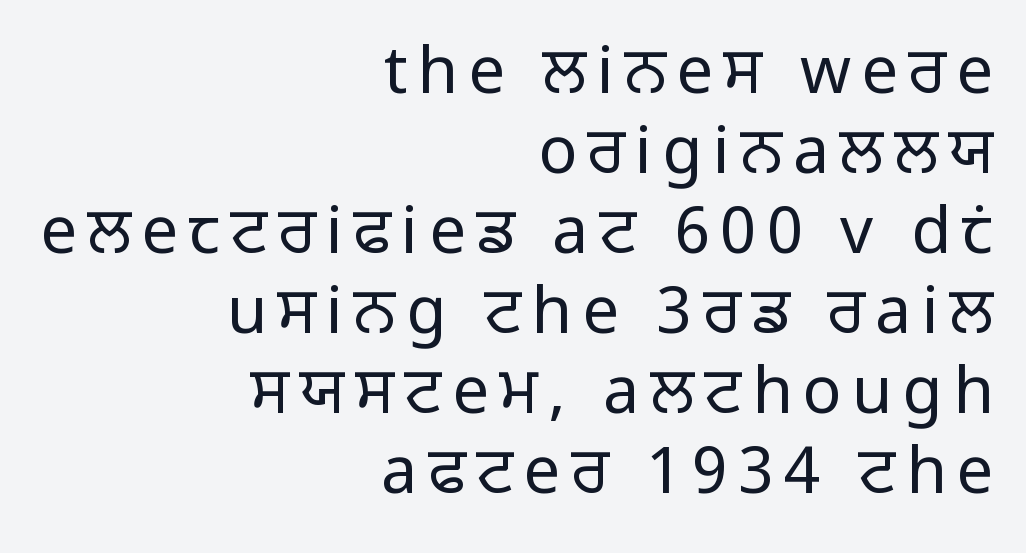
Typographically, this falls in the sans-serif category. Clear beneath every line of the passage. Right-aligned paragraph, ragged on the left. You can tell it's not italic because the verticals are truly vertical. Note the varied advance widths — an 'i' is clearly narrower than an 'm'.
